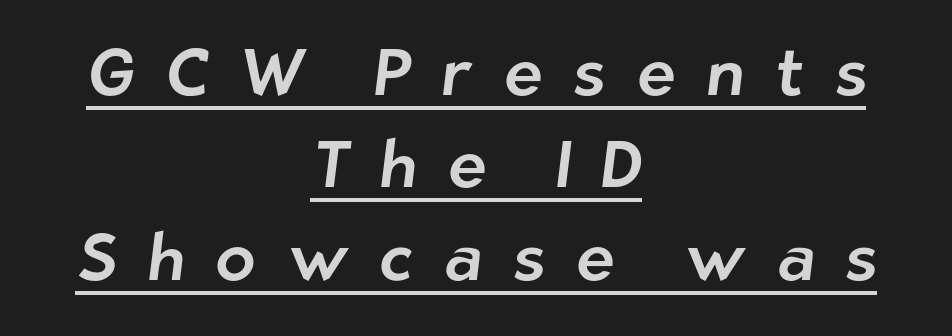
Students, note that the glyphs here are deliberately spaced far apart. The rendering uses natural spacing where letterforms have individual widths. Underline: present. A normal amount of white space separates one row of letters from the next.
